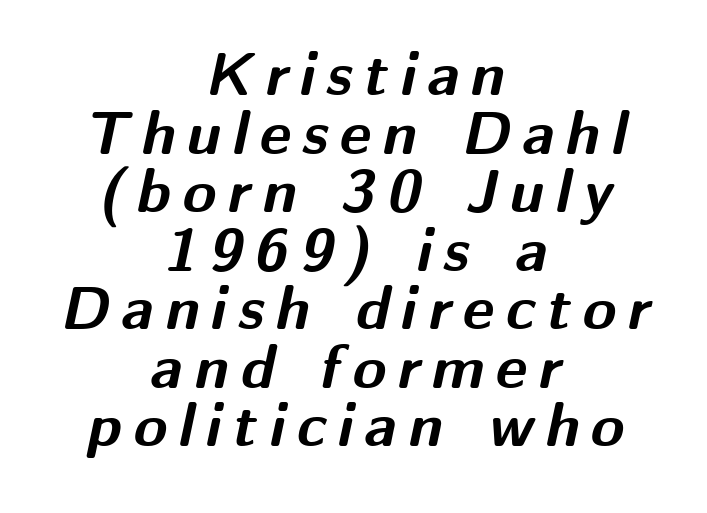
Glance below the letters and you will spot only blank space. Is this a fixed-width face? No — the glyphs have proportional, varying widths. Tightly led — the rows are bunched. A full-strength bold gives these letters their thick strokes. The text block is weighted toward neither margin, spreading evenly from the middle. You can tell it's italic because the verticals aren't actually vertical.
